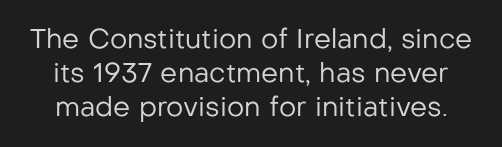
The foot of each line stays bare and open. Stems and bowls with no extra thickness — not bold. The space between consecutive lines is moderate. Posture: straight, roman, zero tilt.
